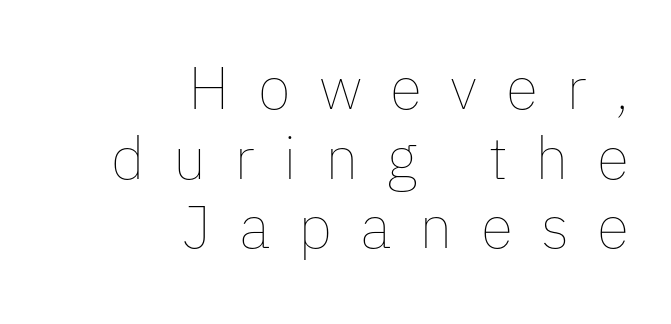
{"italic": "no", "bold": "no", "weight": "thin", "width": "normal", "stroke_contrast": "low", "x_height": "medium", "monospaced": "no", "underline": "no", "align": "right", "line_spacing_ratio": 1.16, "letter_spacing": "wide", "letter_spacing_em": 0.47, "glyph_px": 60}
